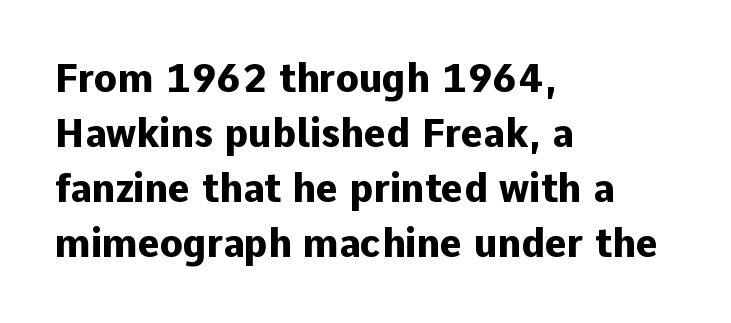
The image shows 38 px heavy sans-serif type, upright; set left-aligned, normal line spacing (1.45x), normal letter spacing, not underlined; low stroke contrast and a medium x-height.
